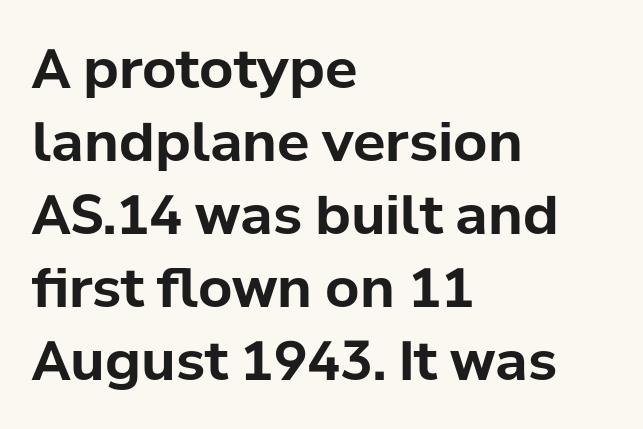
Each letter keeps its own natural width here, so spacing adapts to shape. Italic: no, the glyphs are upright roman. Spacing between characters is what you'd get straight out of the box. Notice how descenders clear the ascenders below comfortably — that's standard leading. Type without underlining.
